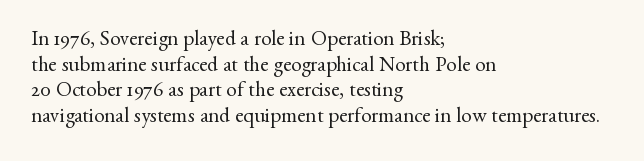
Q: Is the text bold? A: No.
Q: Is the text italic (slanted)? A: No, it is upright.
Q: Is the text underlined? A: No.
Q: How is the paragraph aligned? A: Left-aligned.
Q: Is the spacing between letters normal or unusually wide? A: Normal.
